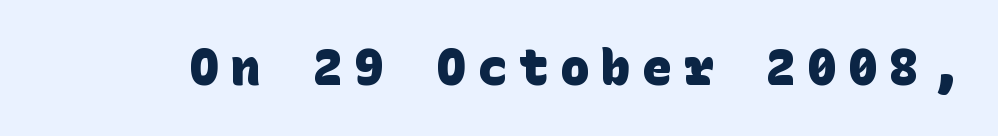
{"serif": "no", "bold": "yes", "weight": "heavy", "width": "normal", "stroke_contrast": "low", "x_height": "large", "underline": "no", "letter_spacing": "wide", "letter_spacing_em": 0.24, "glyph_px": 49}
